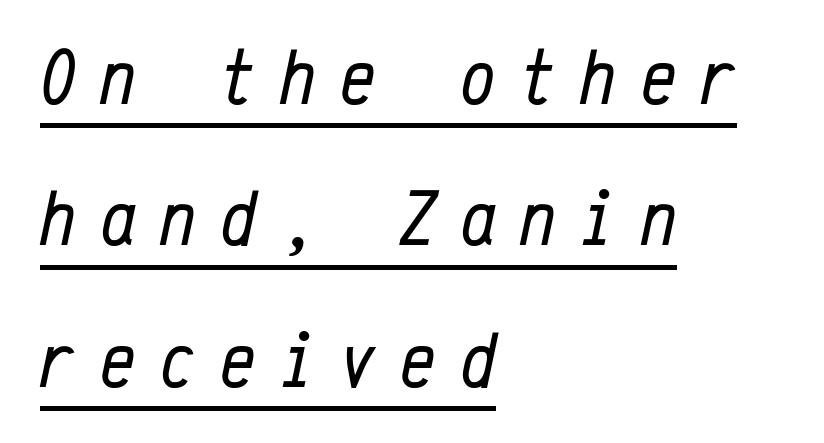
{"italic": "yes", "lean": "right", "slant_degrees": 12, "bold": "no", "weight": "regular", "width": "condensed", "stroke_contrast": "low", "x_height": "medium", "monospaced": "yes", "underline": "yes", "align": "left", "line_spacing_ratio": 1.79, "letter_spacing": "wide", "letter_spacing_em": 0.31, "glyph_px": 79}
